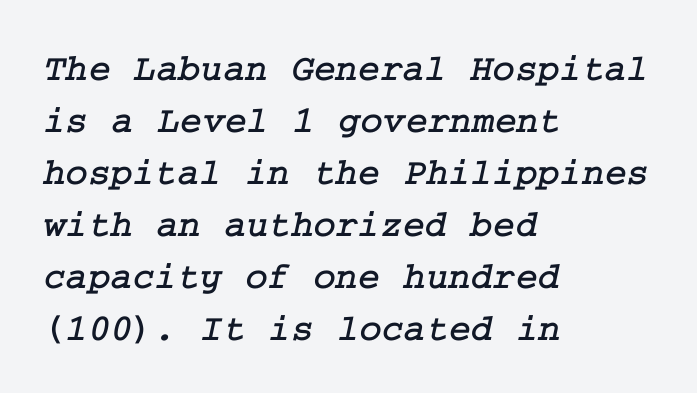
Q: Is the typeface a serif or a sans-serif typeface? A: Serif.
Q: Is the text underlined? A: No.
Q: How is the paragraph aligned? A: Left-aligned.
Q: Is the spacing between letters normal or unusually wide? A: Normal.
Q: Is the spacing between lines tight, normal or loose? A: Normal.
Q: Width (condensed, normal, or wide)? A: Normal.
Q: Stroke contrast? A: Low.
Q: x-height? A: Medium.
